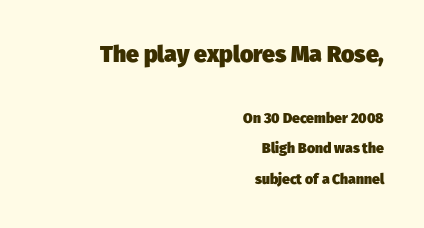
Caption: multi-line text, flush right, ragged left. The first block has been scaled up relative to the second. Honestly, there is no underline to notice here at all. Students, this is bold: see how much ink each stroke carries. The rendering uses a large line-height, opening up the rows. The rendering keeps characters at their native spacing.
